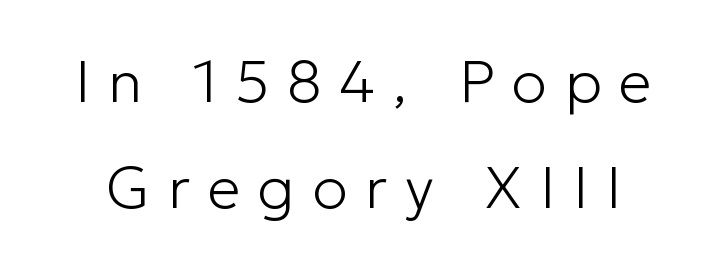
{"serif": "no", "italic": "no", "bold": "no", "weight": "light", "width": "normal", "stroke_contrast": "low", "x_height": "medium", "monospaced": "no", "underline": "no", "line_spacing_ratio": 1.8, "letter_spacing": "wide", "letter_spacing_em": 0.3, "glyph_px": 59}
